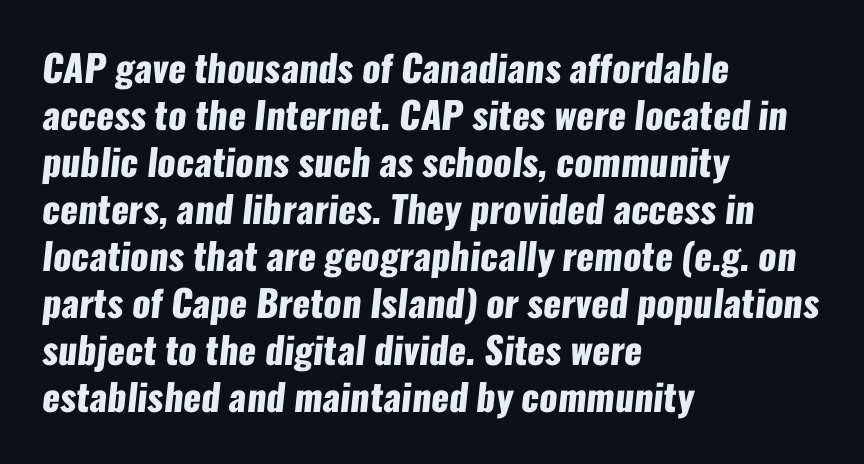
To sum up the face: it is a sans, with no serifs. Plenty of ink on the page — the face is bold. The line-height multiplier appears to be the usual default. Do the characters align in a grid? No, the font is proportional. Notice how the passage keeps a crisp vertical edge on the left only. A clean baseline with only descenders dipping below it.
